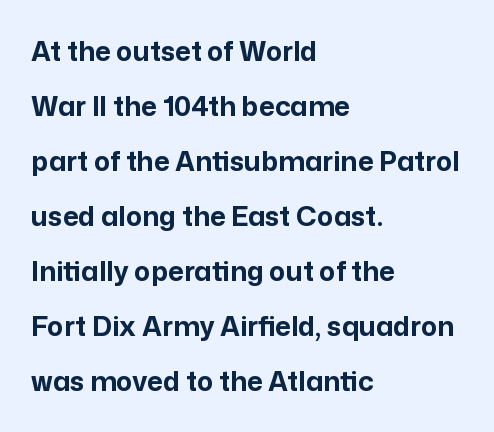
{"italic": "no", "bold": "yes", "underline": "no", "align": "left", "line_spacing": "loose", "line_spacing_ratio": 2.04, "letter_spacing": "normal", "letter_spacing_em": 0.0, "glyph_px": 27}
